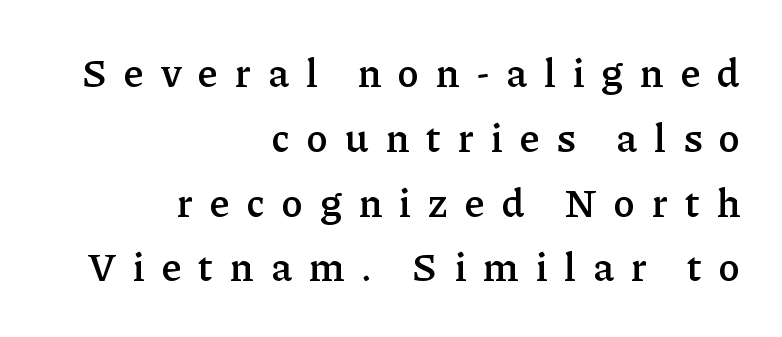
{"serif": "yes", "italic": "no", "bold": "semi", "weight": "semibold", "width": "normal", "stroke_contrast": "low", "x_height": "medium", "monospaced": "no", "underline": "no", "align": "right", "line_spacing": "normal", "line_spacing_ratio": 1.62, "letter_spacing": "wide", "letter_spacing_em": 0.43, "glyph_px": 40}
